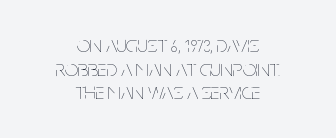
Observe the ordinary spacing: letters are neighbours, not strangers. Vertical strokes here are truly vertical. Decoration check: the copy has no underline. The whitespace from short lines is split evenly between both sides. How would I describe the line gaps? Narrow and economical. Weight: regular or lighter.
